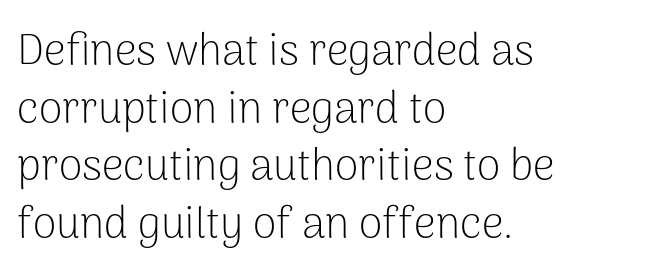
{"serif": "no", "italic": "no", "bold": "no", "weight": "light", "width": "normal", "stroke_contrast": "low", "x_height": "medium", "monospaced": "no", "underline": "no", "align": "left", "line_spacing": "normal", "line_spacing_ratio": 1.34, "letter_spacing": "normal", "letter_spacing_em": 0.0, "glyph_px": 43}
